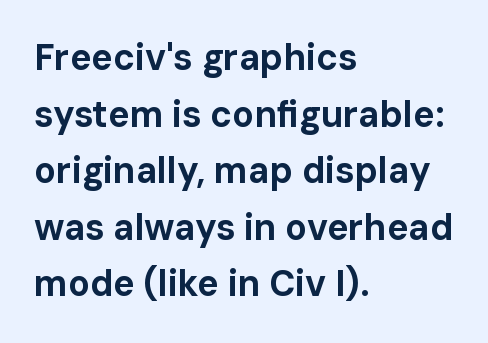
The rendering anchors every line to the left-hand side. The type family on display is of the sans-serif kind. Here the glyphs are tracked normally, forming tight word shapes. Rendered with straight, roman letterforms. The passage shown is typed in a proportional face where columns would drift. Whoever set this chose a conventional vertical rhythm.
